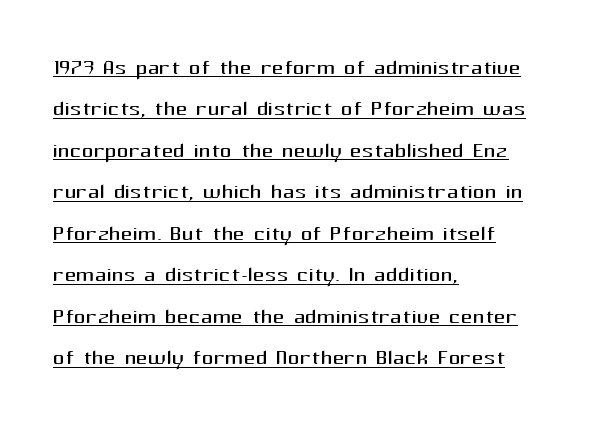
{"serif": "no", "italic": "no", "bold": "no", "weight": "regular", "width": "normal", "stroke_contrast": "medium", "x_height": "medium", "monospaced": "no", "underline": "yes", "align": "left", "line_spacing": "normal", "line_spacing_ratio": 1.43, "letter_spacing": "normal", "letter_spacing_em": 0.0, "glyph_px": 29}
